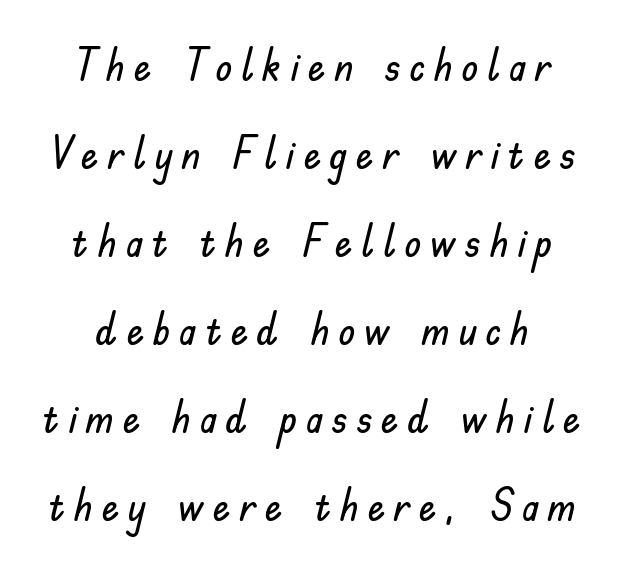
The image shows 44 px sans-serif type; set loose line spacing (2.0x), not underlined; low stroke contrast and a small x-height.
